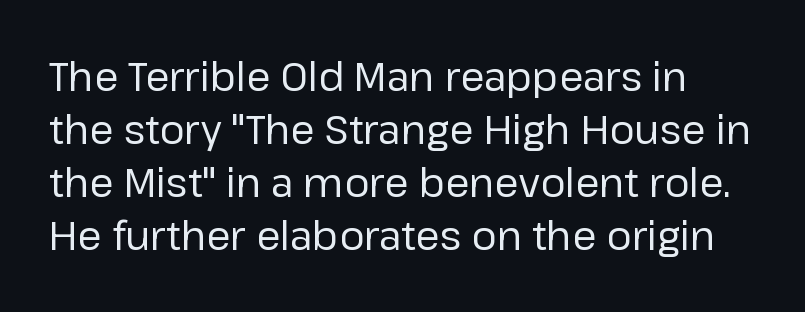
{"serif": "no", "italic": "no", "bold": "no", "weight": "regular", "width": "normal", "stroke_contrast": "low", "x_height": "medium", "monospaced": "no", "underline": "no", "line_spacing": "normal", "line_spacing_ratio": 1.36, "letter_spacing": "normal", "letter_spacing_em": 0.0, "glyph_px": 39}
